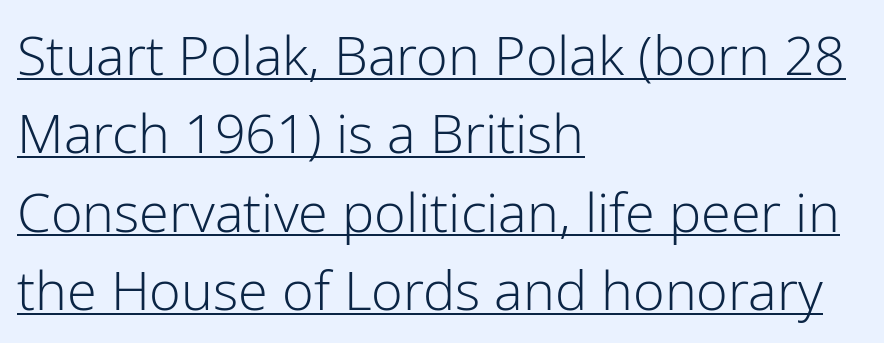
The image shows 54 px light sans-serif type, upright; set left-aligned, normal line spacing (1.45x), normal letter spacing, underlined; low stroke contrast and a medium x-height.
